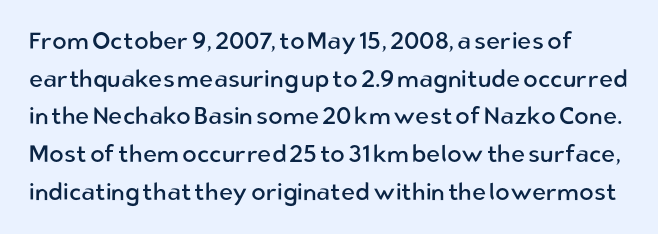
{"italic": "no", "bold": "no", "underline": "no", "line_spacing": "normal", "line_spacing_ratio": 1.57, "letter_spacing": "normal", "letter_spacing_em": 0.0, "glyph_px": 24}
